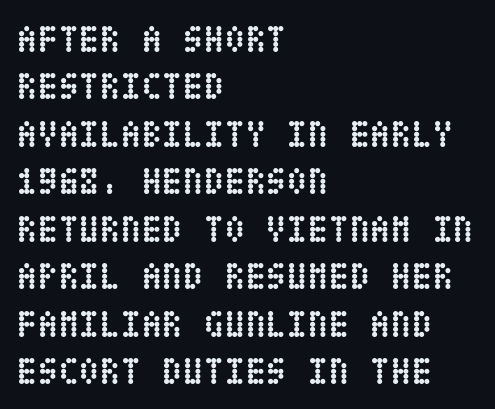
{"italic": "no", "bold": "yes", "weight": "semibold", "width": "condensed", "stroke_contrast": "low", "x_height": "large", "underline": "no", "align": "left", "line_spacing": "normal", "line_spacing_ratio": 1.25, "letter_spacing": "normal", "letter_spacing_em": 0.0, "glyph_px": 38}
